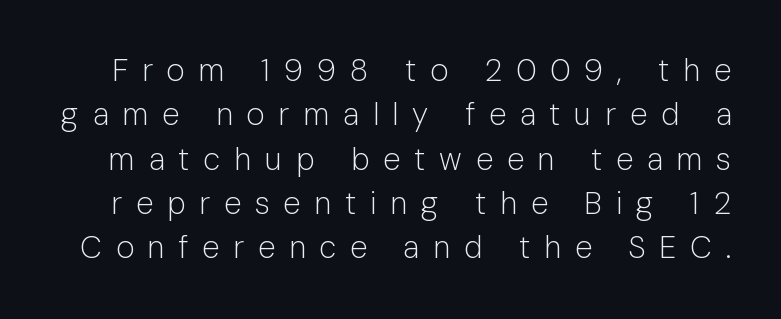
Q: Is the text bold? A: No.
Q: Is the text italic (slanted)? A: No, it is upright.
Q: Is the typeface a serif or a sans-serif typeface? A: Sans-serif.
Q: Is the text underlined? A: No.
Q: Is the spacing between letters normal or unusually wide? A: Unusually wide.
Q: Is the spacing between lines tight, normal or loose? A: Normal.
Q: Width (condensed, normal, or wide)? A: Normal.
Q: Stroke contrast? A: Low.
Q: x-height? A: Medium.
Q: Monospaced? A: No.
